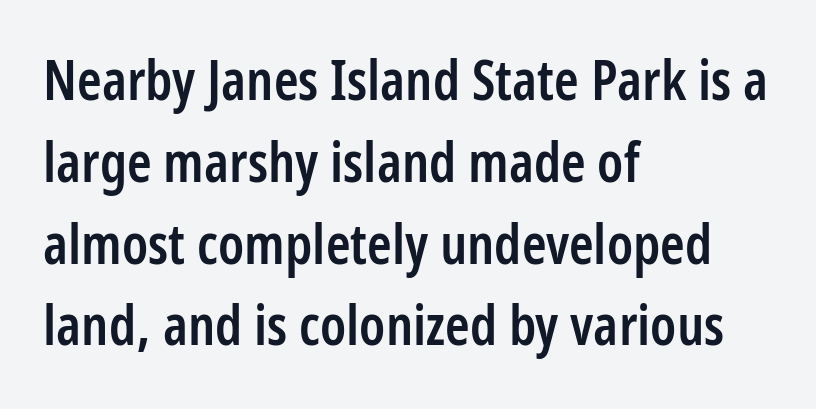
The image shows 56 px semibold, condensed sans-serif type, upright; set left-aligned, normal line spacing (1.46x), normal letter spacing, not underlined; low stroke contrast and a medium x-height.
